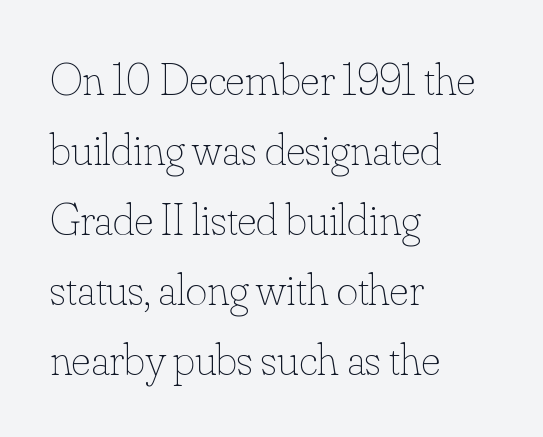
{"italic": "no", "bold": "no", "weight": "thin", "width": "normal", "stroke_contrast": "low", "x_height": "small", "monospaced": "no", "underline": "no", "align": "left", "line_spacing": "normal", "line_spacing_ratio": 1.52, "letter_spacing": "normal", "letter_spacing_em": 0.0, "glyph_px": 46}
